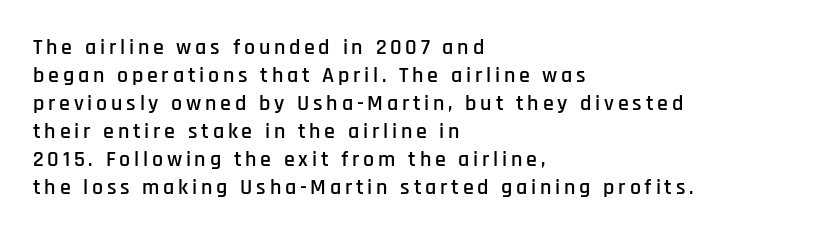
The rows are spaced the way most documents space them. Unlike italic type, these characters show no tilt at all. The lines are quadded left. A clean baseline with only descenders dipping below it.
